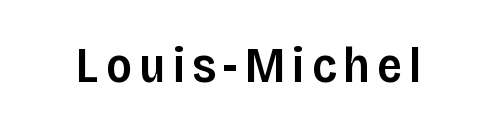
{"serif": "no", "italic": "no", "bold": "semi", "weight": "semibold", "width": "normal", "stroke_contrast": "low", "x_height": "large", "monospaced": "no", "underline": "no", "glyph_px": 49}
